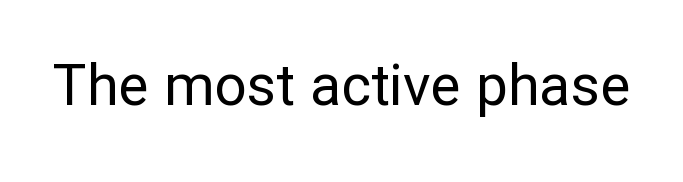
The words here are not underlined. Observe the ordinary spacing: letters are neighbours, not strangers. To sum up the face: it is a sans, with no serifs. This is the regular roman posture of the typeface. Think of a printed novel: that variable character pitch is what you see here.
